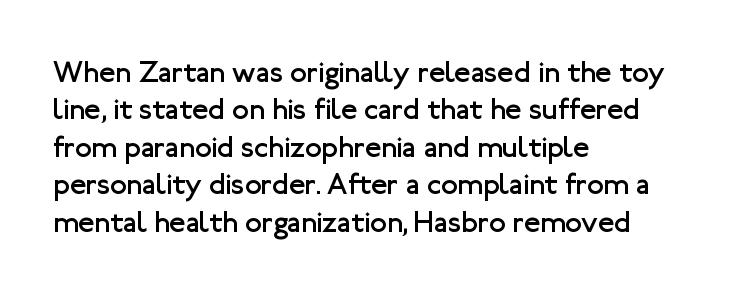
{"serif": "no", "italic": "no", "bold": "no", "weight": "regular", "width": "normal", "stroke_contrast": "low", "x_height": "medium", "monospaced": "no", "underline": "no", "align": "left", "line_spacing": "normal", "line_spacing_ratio": 1.25, "letter_spacing": "normal", "letter_spacing_em": 0.0, "glyph_px": 30}
